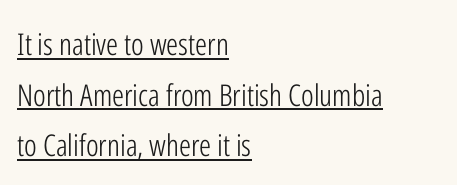
Q: Is the text bold? A: No.
Q: Is the text italic (slanted)? A: No, it is upright.
Q: Is the typeface a serif or a sans-serif typeface? A: Sans-serif.
Q: Is the text underlined? A: Yes.
Q: How is the paragraph aligned? A: Left-aligned.
Q: Is the spacing between letters normal or unusually wide? A: Normal.
Q: Is the spacing between lines tight, normal or loose? A: Normal.
Q: Width (condensed, normal, or wide)? A: Condensed.
Q: Stroke contrast? A: Low.
Q: x-height? A: Medium.
Q: Monospaced? A: No.
